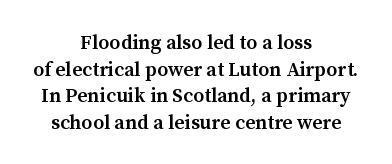
The image shows 20 px text type, upright; set centered, normal line spacing (1.33x), normal letter spacing, not underlined.
